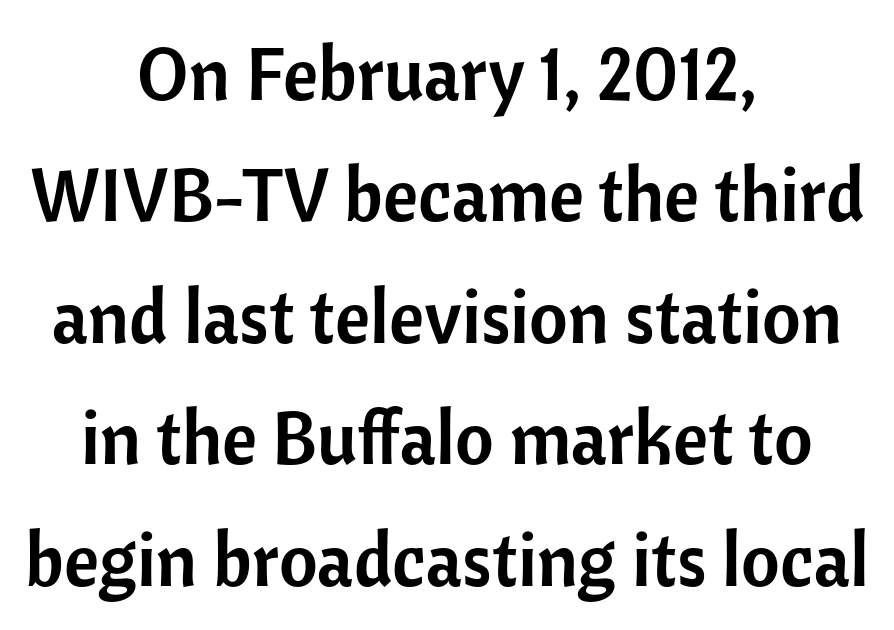
Examine the stroke ends and you'll find no serifs. These lines were composed using upright roman letters. This block has exactly the height ordinary leading produces. Every row of glyphs is offset so its center matches the block's center. Only glyphs here, with clear space below each row. Character widths vary here, with narrow letters taking less room than wide ones.
